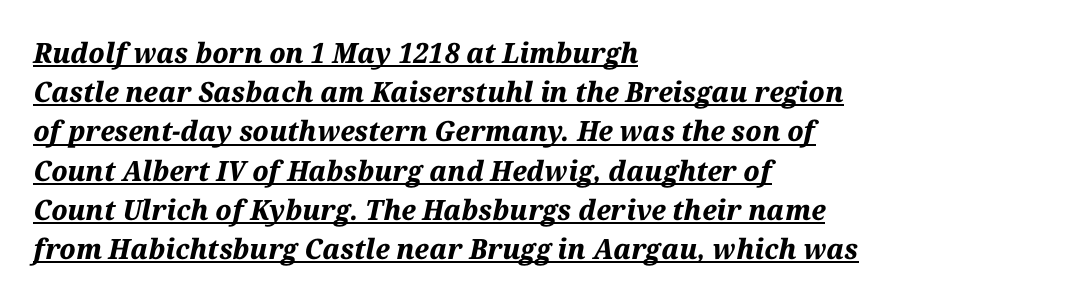
{"italic": "yes", "lean": "right", "slant_degrees": 12, "bold": "yes", "weight": "bold", "width": "normal", "stroke_contrast": "medium", "x_height": "medium", "monospaced": "no", "underline": "yes", "align": "left", "line_spacing": "normal", "line_spacing_ratio": 1.4, "letter_spacing": "normal", "letter_spacing_em": 0.0, "glyph_px": 28}
